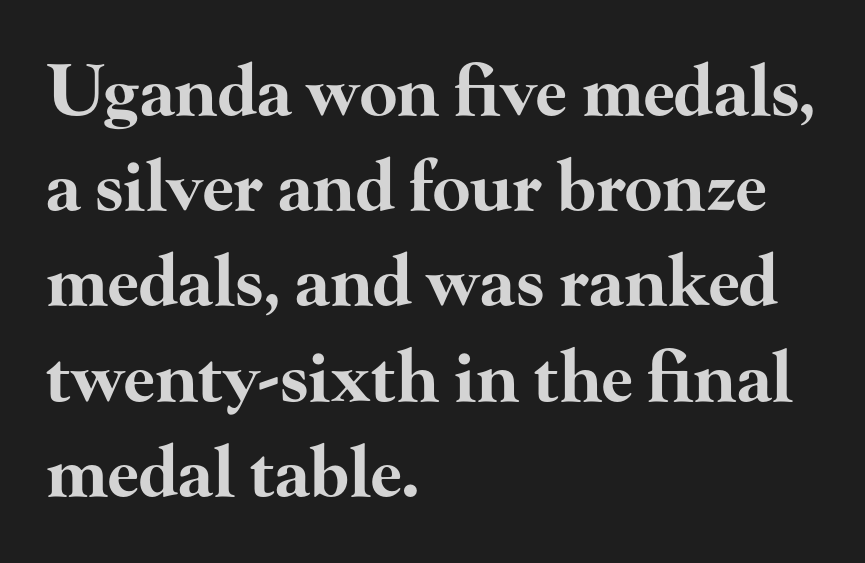
Every character sits straight up, as roman type does. The glyphs are unaccompanied by any horizontal stroke below them. Normally led — the rows are evenly, conventionally spaced. Horizontally, the lines are justified to the leading edge only. Plenty of ink on the page — the face is bold. Classification — serif.
